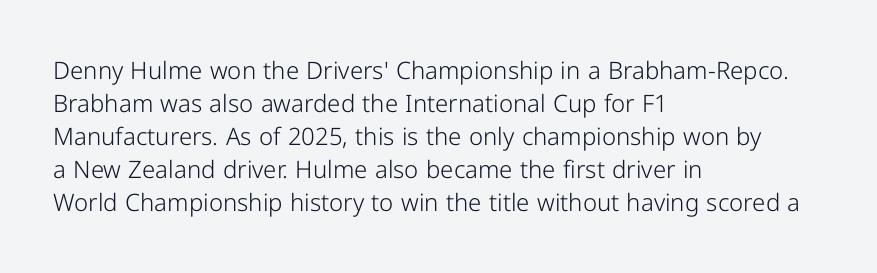
The image shows 24 px text type, upright; set left-aligned, normal line spacing (1.38x), normal letter spacing, not underlined.
